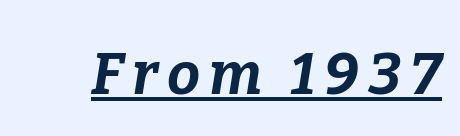
The image shows 59 px bold type, italic (leaning right); set underlined; low stroke contrast and a medium x-height.
